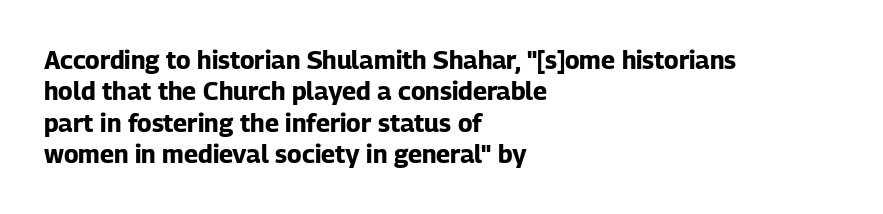
{"italic": "no", "bold": "yes", "underline": "no", "align": "left", "line_spacing": "normal", "line_spacing_ratio": 1.26, "letter_spacing": "normal", "letter_spacing_em": 0.0, "glyph_px": 25}
